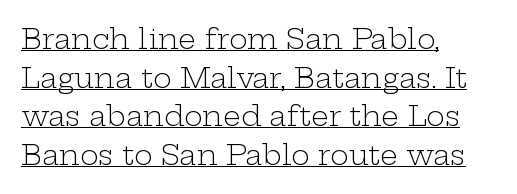
Regular leading. The face used here is seriffed, in the tradition of book romans. Caption: face not bold, strokes unweighted. Quick note: not italic, upright. The words here are underlined.
